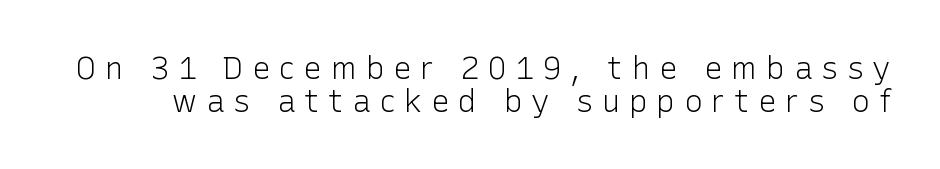
{"serif": "no", "italic": "no", "bold": "no", "weight": "light", "width": "normal", "stroke_contrast": "low", "x_height": "medium", "monospaced": "no", "underline": "no", "line_spacing": "tight", "line_spacing_ratio": 1.05, "letter_spacing": "wide", "letter_spacing_em": 0.28, "glyph_px": 31}
